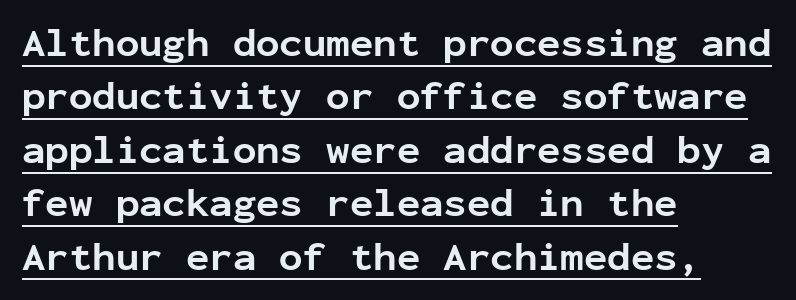
Spacing verdict: monospaced, one width for all characters. Vertical strokes here are truly vertical. Every word sits above its own underline. Caption: bold face, heavy strokes. The rendering anchors every line to the left-hand side.
